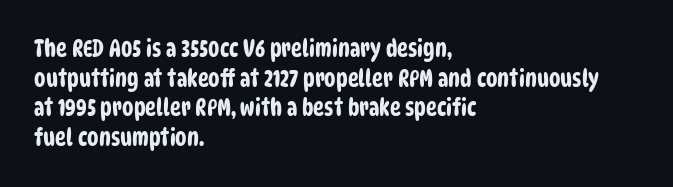
The image shows 23 px text type; set left-aligned, normal line spacing (1.29x), normal letter spacing, not underlined.
